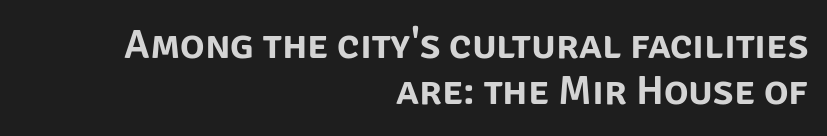
Q: Is the text italic (slanted)? A: No, it is upright.
Q: Is the typeface a serif or a sans-serif typeface? A: Sans-serif.
Q: Is the text underlined? A: No.
Q: How is the paragraph aligned? A: Right-aligned.
Q: Is the spacing between letters normal or unusually wide? A: Normal.
Q: Is the spacing between lines tight, normal or loose? A: Tight.
Q: Width (condensed, normal, or wide)? A: Normal.
Q: Stroke contrast? A: Low.
Q: x-height? A: Large.
Q: Monospaced? A: No.
